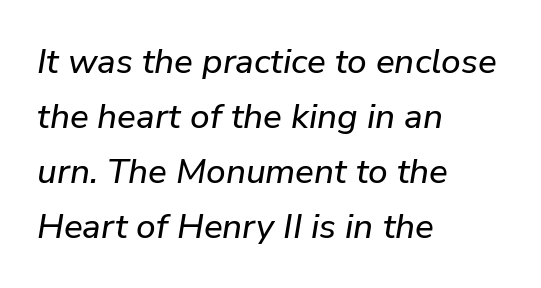
Spacing verdict: proportional, widths tailored to each character. This sample keeps an unexceptional amount of space between lines. Short note: letters normally spaced. A clean baseline with only descenders dipping below it.
